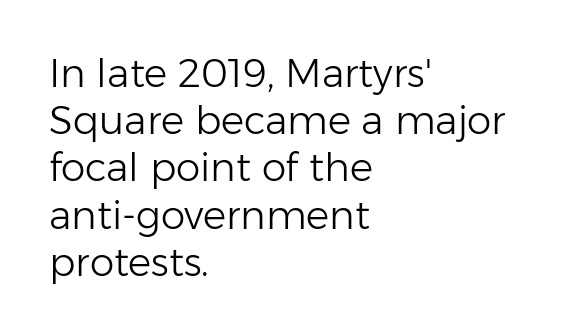
{"serif": "no", "italic": "no", "bold": "no", "weight": "light", "width": "normal", "stroke_contrast": "low", "x_height": "medium", "monospaced": "no", "underline": "no", "align": "left", "line_spacing_ratio": 1.21, "letter_spacing": "normal", "letter_spacing_em": 0.0, "glyph_px": 39}
